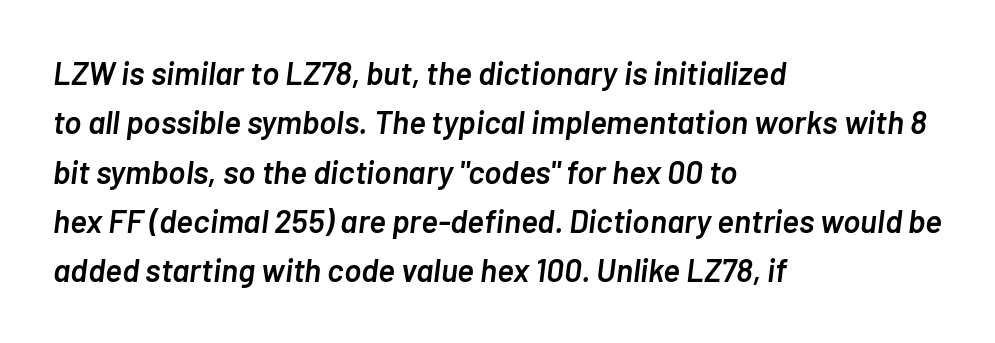
Does the copy run flush right? No — it runs flush left. No extra tracking has been applied to these lines. The space between consecutive lines is moderate. Each letter keeps its own natural width here, so spacing adapts to shape. This is moderately heavy type, rendered in semibold. Does the lettering tilt? It does — this is italic.
